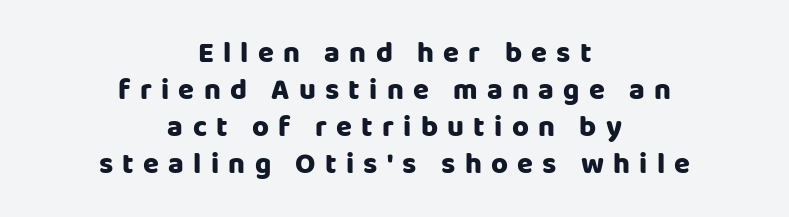
The image shows 29 px sans-serif type, upright; set centered, normal line spacing (1.28x), unusually wide letter spacing (+0.32 em), not underlined; low stroke contrast and a large x-height.
